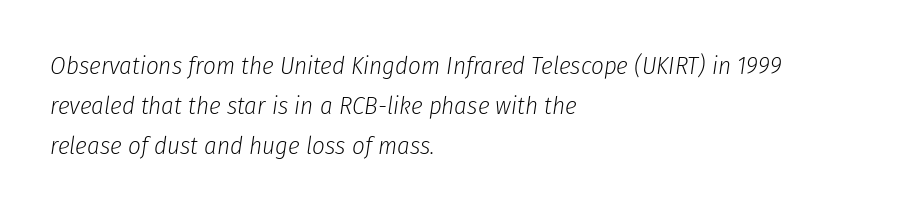
{"italic": "yes", "lean": "right", "slant_degrees": 8, "bold": "no", "underline": "no", "align": "left", "line_spacing": "normal", "line_spacing_ratio": 1.6, "letter_spacing": "normal", "letter_spacing_em": 0.0, "glyph_px": 25}
